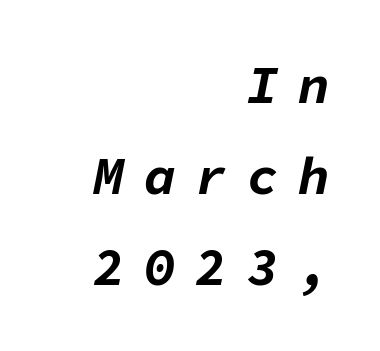
{"italic": "yes", "lean": "right", "slant_degrees": 11, "bold": "yes", "weight": "bold", "width": "normal", "stroke_contrast": "low", "x_height": "medium", "monospaced": "yes", "underline": "no", "align": "right", "line_spacing_ratio": 1.72, "letter_spacing": "wide", "letter_spacing_em": 0.37, "glyph_px": 53}
